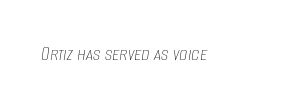
The image shows 21 px text type, italic (leaning right); set left-aligned, normal letter spacing, not underlined.
